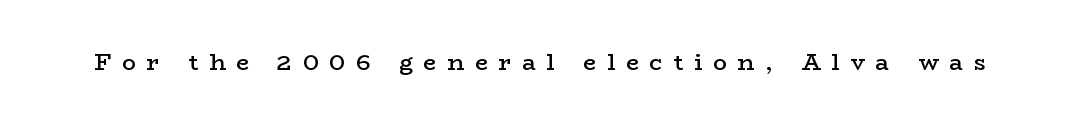
{"italic": "no", "bold": "semi", "underline": "no", "letter_spacing": "wide", "letter_spacing_em": 0.47, "glyph_px": 23}
